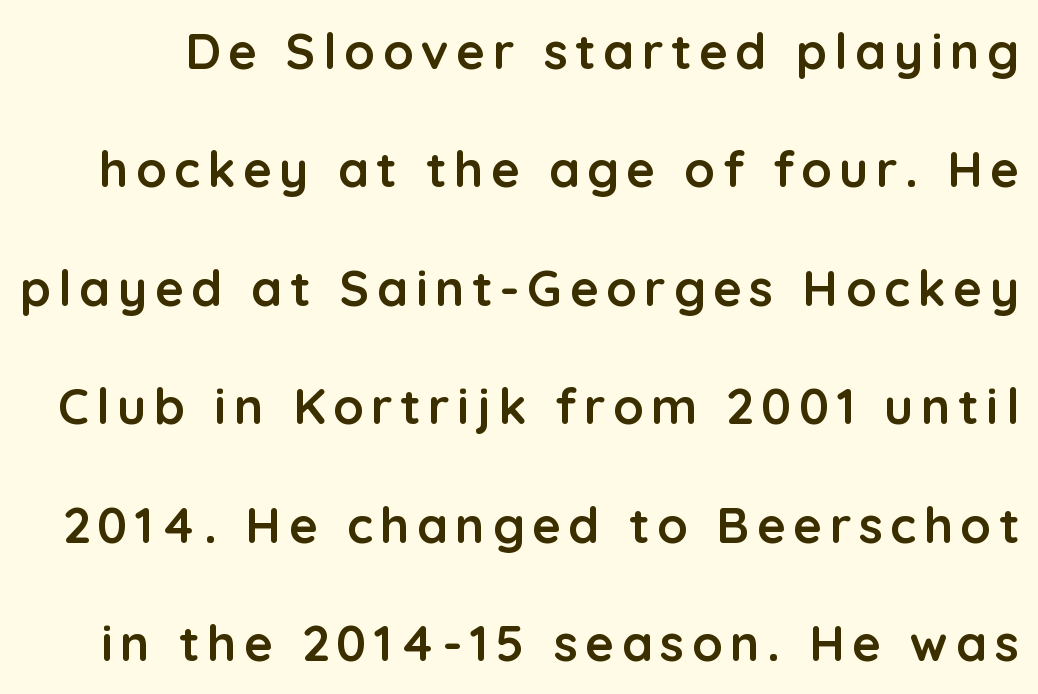
The image shows 50 px semibold sans-serif type, upright; set loose line spacing (2.37x), not underlined; low stroke contrast and a medium x-height.
